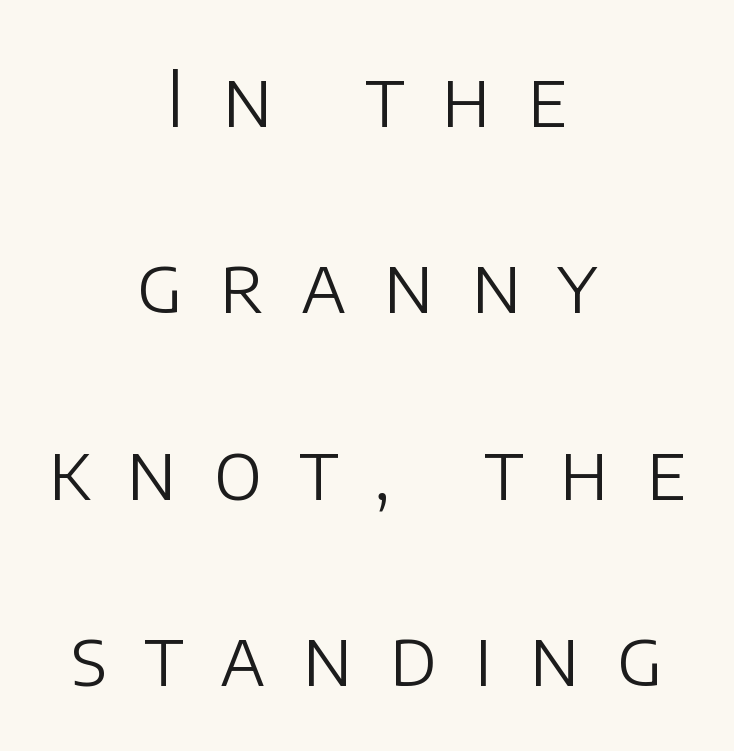
{"serif": "no", "italic": "no", "bold": "no", "weight": "light", "width": "normal", "stroke_contrast": "low", "x_height": "large", "monospaced": "no", "underline": "no", "align": "center", "line_spacing": "loose", "line_spacing_ratio": 2.39, "letter_spacing": "wide", "letter_spacing_em": 0.47, "glyph_px": 78}
